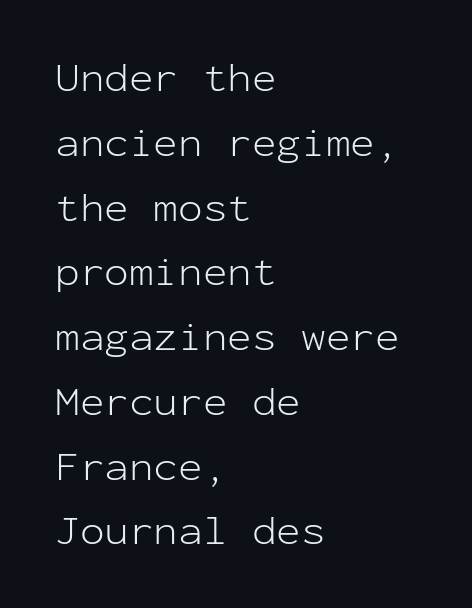
The image shows 41 px light sans-serif type, upright, monospaced; set left-aligned, normal line spacing (1.58x), normal letter spacing, not underlined; low stroke contrast and a medium x-height.
